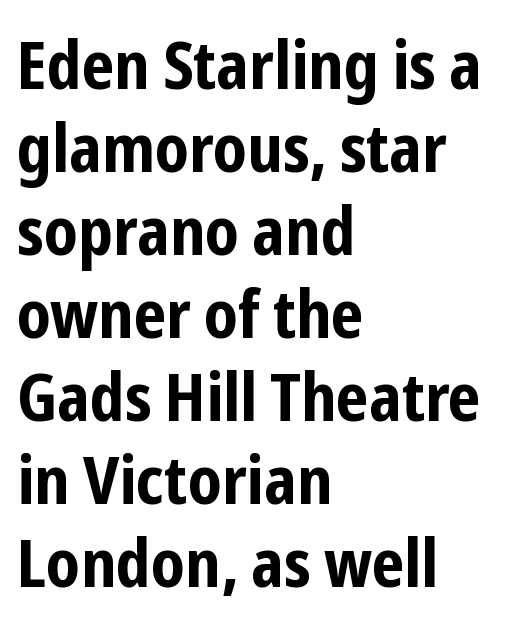
Which margin do the lines hug? The left one — the right edge is uneven. Is this a fixed-width face? No — the glyphs have proportional, varying widths. Characters follow at the spacing the type designer built in. Thick stems and heavy bowls — unmistakably bold.
